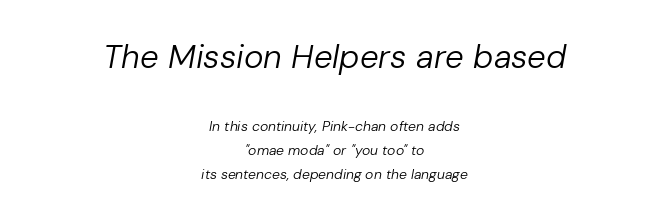
Does the copy run flush right? No — it is centered line by line. Quick note: underline off. The passage shown is typed in a proportional face where columns would drift. Quick note: italic. The gaps between neighbouring characters are ordinary and unremarkable. Whoever set this chose a conventional vertical rhythm.
